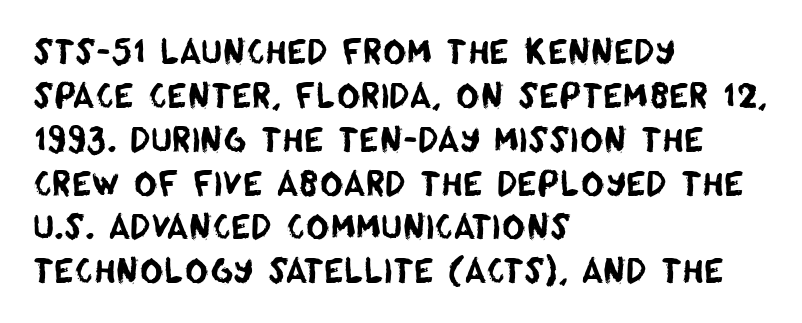
The line texture is even and compact thanks to regular tracking. The passage shown is typed in a proportional face where columns would drift. The rag falls on the right side of this text block. Letterform terminals end flat and unadorned throughout the passage. A clean baseline with only descenders dipping below it.
